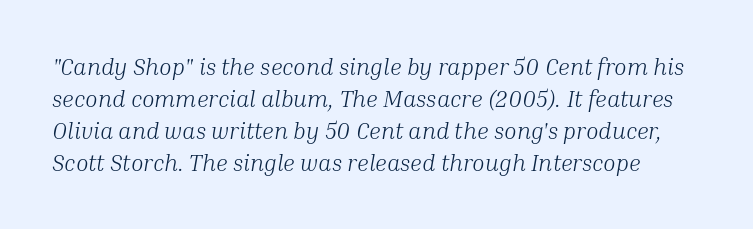
Q: Is the text bold? A: No.
Q: Is the text italic (slanted)? A: Yes, it leans right by about 10 degrees.
Q: Is the text underlined? A: No.
Q: Is the spacing between letters normal or unusually wide? A: Normal.
Q: Is the spacing between lines tight, normal or loose? A: Normal.
